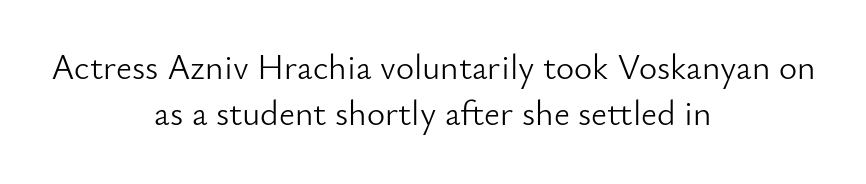
The image shows 35 px light sans-serif type, upright; set centered, normal line spacing (1.32x), normal letter spacing, not underlined; low stroke contrast and a small x-height.
